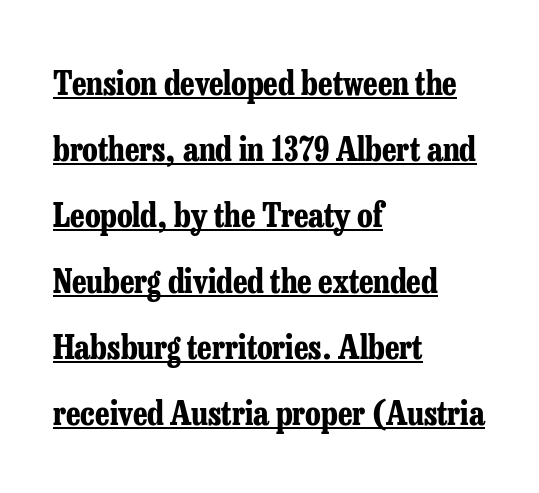
Is there any slant? The stems are plumb. This sample trades compactness for vertical openness between lines. Characters follow at the spacing the type designer built in. Examine the stroke ends and you'll spot serifs. One-word summary of the alignment: left. Character widths vary here, with narrow letters taking less room than wide ones.
